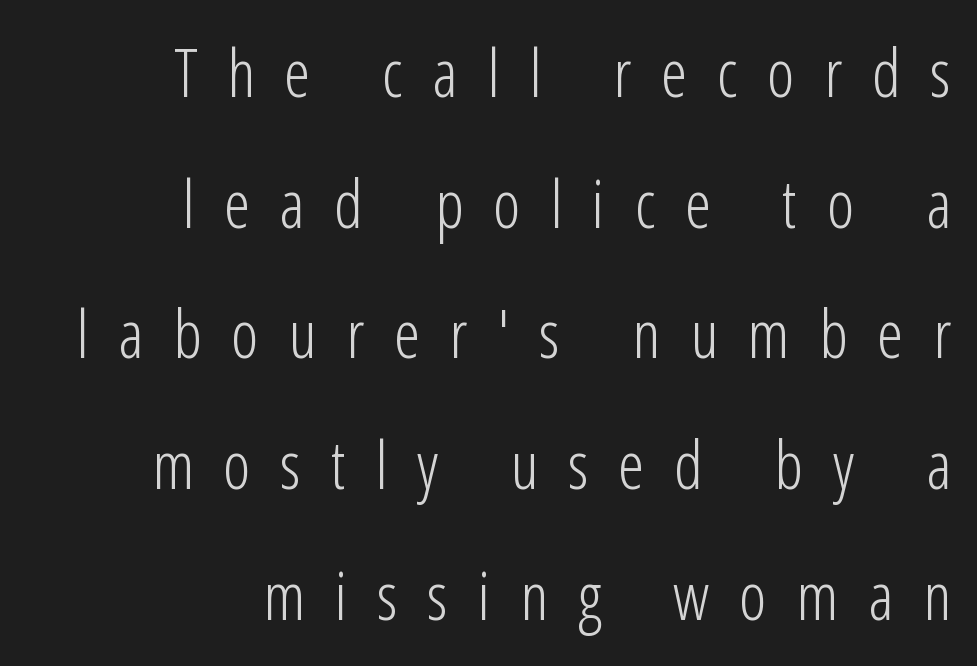
The image shows 66 px light, condensed sans-serif type, upright; set right-aligned, loose line spacing (1.98x), unusually wide letter spacing (+0.45 em), not underlined; low stroke contrast and a medium x-height.
